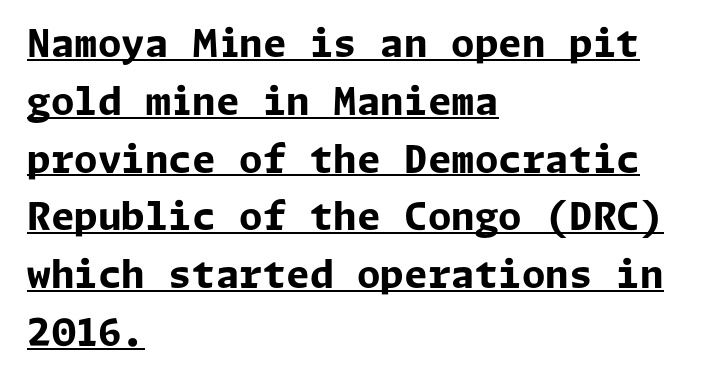
{"serif": "no", "italic": "no", "bold": "yes", "weight": "bold", "width": "normal", "stroke_contrast": "low", "x_height": "medium", "underline": "yes", "align": "left", "line_spacing": "normal", "line_spacing_ratio": 1.52, "letter_spacing": "normal", "letter_spacing_em": 0.0, "glyph_px": 38}
